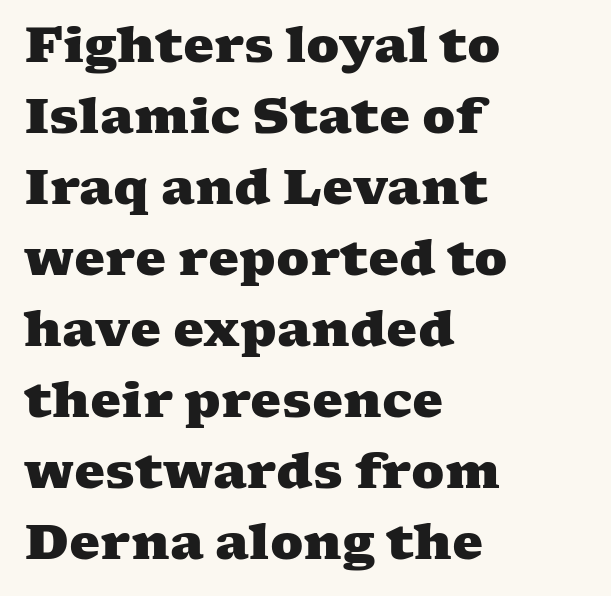
Q: Is the text bold? A: Yes.
Q: Is the typeface a serif or a sans-serif typeface? A: Serif.
Q: Is the text underlined? A: No.
Q: How is the paragraph aligned? A: Left-aligned.
Q: Is the spacing between letters normal or unusually wide? A: Normal.
Q: Is the spacing between lines tight, normal or loose? A: Normal.
Q: Width (condensed, normal, or wide)? A: Wide.
Q: Stroke contrast? A: Medium.
Q: x-height? A: Medium.
Q: Monospaced? A: No.
